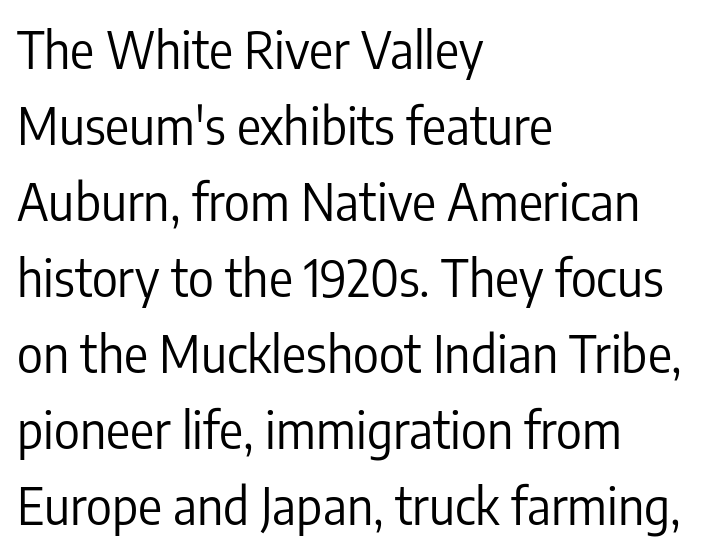
{"serif": "no", "italic": "no", "bold": "no", "weight": "regular", "width": "condensed", "stroke_contrast": "low", "x_height": "medium", "monospaced": "no", "underline": "no", "align": "left", "line_spacing": "normal", "line_spacing_ratio": 1.52, "letter_spacing": "normal", "letter_spacing_em": 0.0, "glyph_px": 50}
